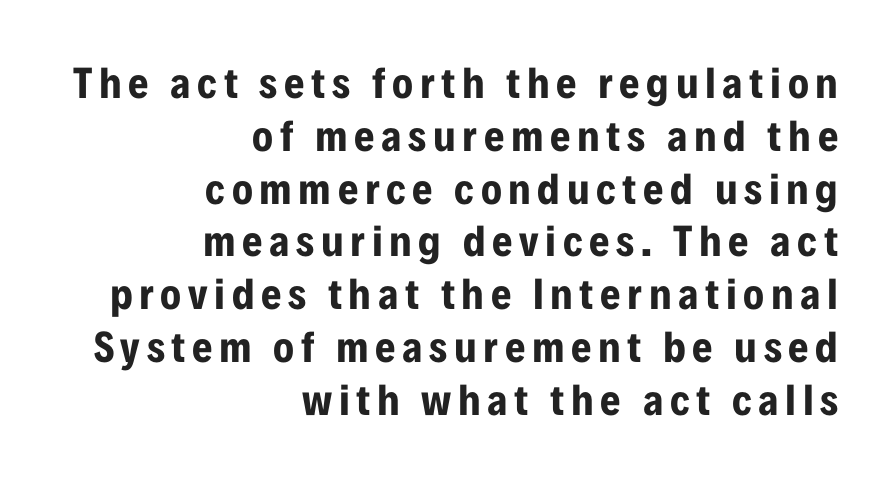
The image shows 44 px bold, condensed sans-serif type, upright; set right-aligned, line spacing 1.2x, not underlined; low stroke contrast and a medium x-height.
